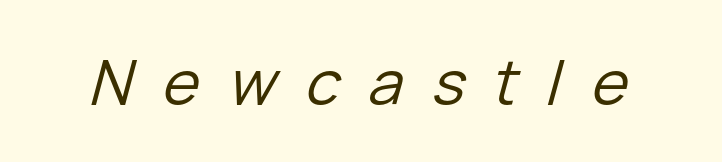
The image shows 62 px regular-weight type, italic (leaning right); set unusually wide letter spacing (+0.47 em), not underlined; low stroke contrast and a medium x-height.
